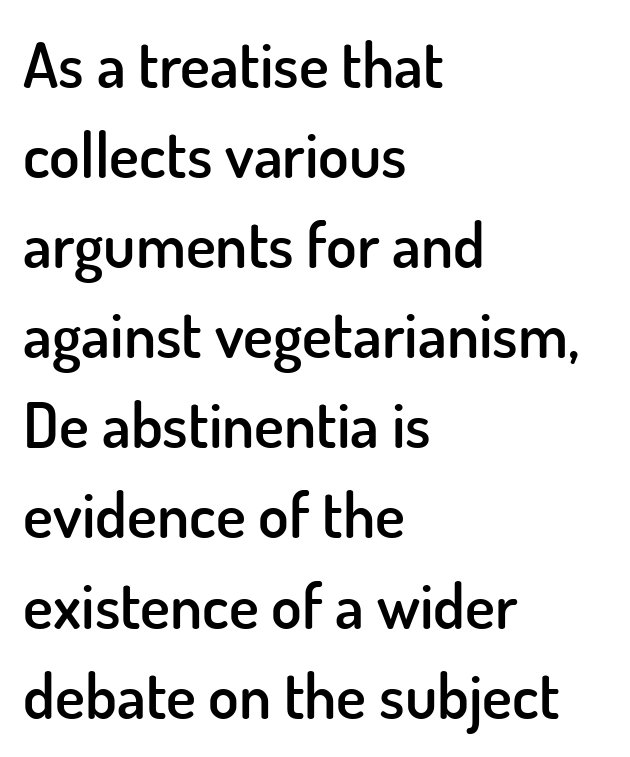
The vertical gap from one line to the next is medium. Lines of text with bare space underneath. In terms of posture, this sample is upright. Do the characters align in a grid? No, the font is proportional. As a designer I'd log this as weight 600, semibold. These lines keep a tight, regular rhythm from letter to letter.
